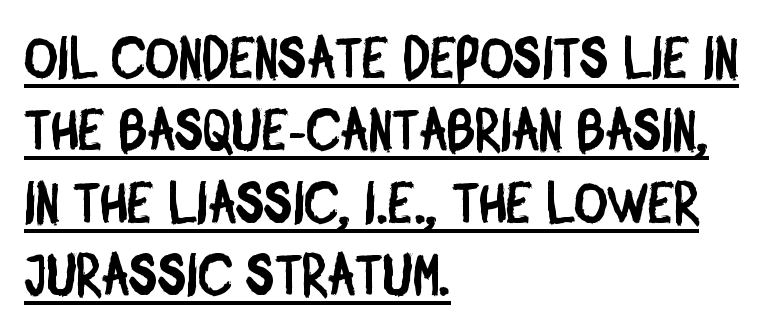
Which margin do the lines hug? The left one — the right edge is uneven. Here the designer chose a conventional face with non-uniform glyph widths. Letter spacing: default. The designer went with a sans here, leaving each stem footless. The space between consecutive lines is moderate.
